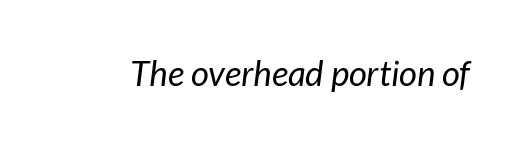
{"italic": "yes", "lean": "right", "slant_degrees": 7, "bold": "no", "weight": "regular", "width": "normal", "stroke_contrast": "low", "x_height": "medium", "monospaced": "no", "underline": "no", "letter_spacing": "normal", "letter_spacing_em": 0.0, "glyph_px": 35}
